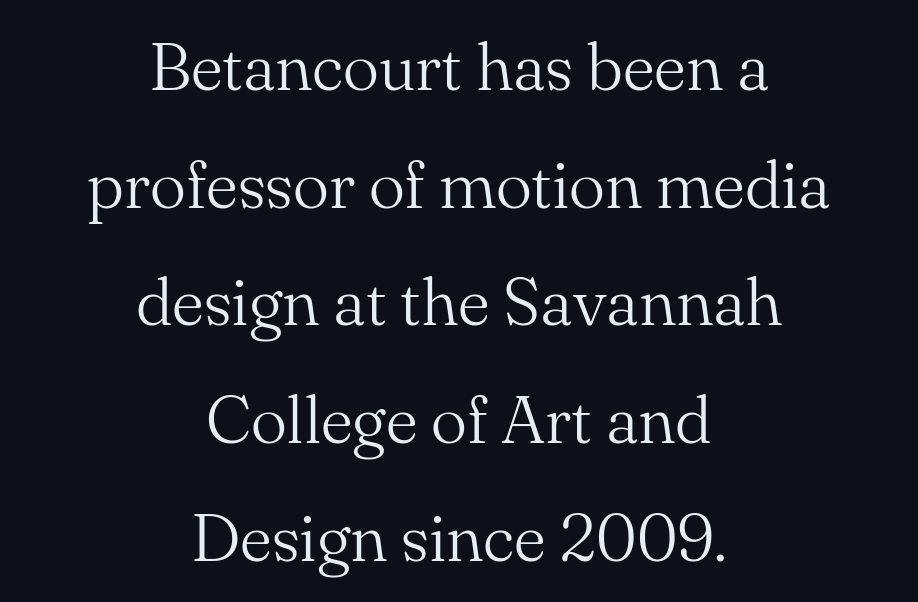
{"serif": "yes", "italic": "no", "bold": "no", "weight": "light", "width": "normal", "stroke_contrast": "medium", "x_height": "small", "monospaced": "no", "underline": "no", "align": "center", "line_spacing_ratio": 1.73, "letter_spacing": "normal", "letter_spacing_em": 0.0, "glyph_px": 68}
